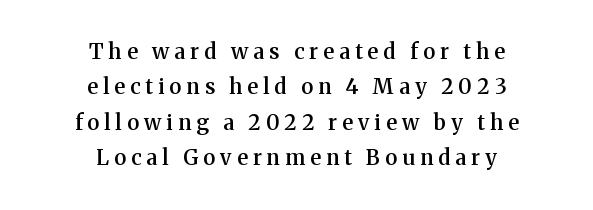
No word sits above an underline. The text block is weighted toward neither margin, spreading evenly from the middle. Baseline-to-baseline distance is the conventional proportion of letter height. Stroke thickness is moderately raised; the sample reads as semibold. Someone cranked the tracking dial way up on this one. The lettering holds an erect, upright posture throughout.
